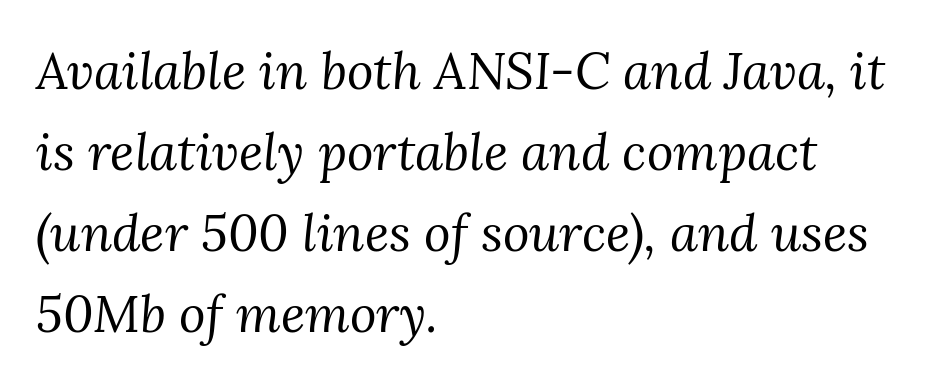
Students, observe: this is what conventionally led text looks like. Varying glyph widths throughout — classic text-font behaviour. The designer went with a serif here, giving each stem small feet. Quick note: italic.
